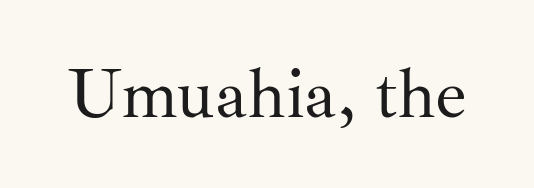
Q: Is the text bold? A: No.
Q: Is the text italic (slanted)? A: No, it is upright.
Q: Is the typeface a serif or a sans-serif typeface? A: Serif.
Q: Is the text underlined? A: No.
Q: Is the spacing between letters normal or unusually wide? A: Normal.
Q: Width (condensed, normal, or wide)? A: Normal.
Q: Stroke contrast? A: Medium.
Q: x-height? A: Small.
Q: Monospaced? A: No.
